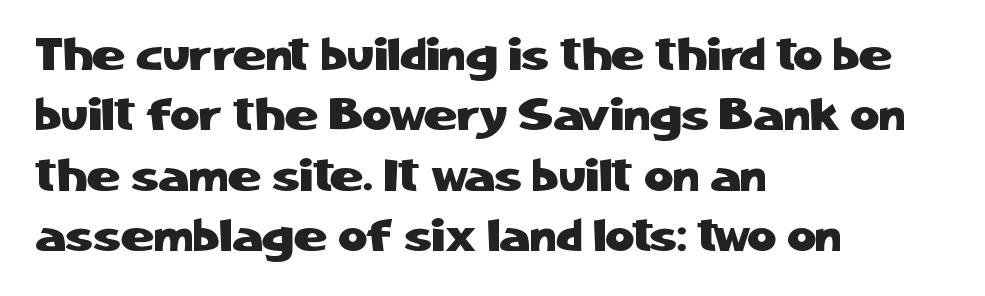
{"serif": "no", "italic": "no", "width": "normal", "stroke_contrast": "low", "x_height": "medium", "monospaced": "no", "underline": "no", "align": "left", "line_spacing": "normal", "line_spacing_ratio": 1.34, "letter_spacing": "normal", "letter_spacing_em": 0.0, "glyph_px": 45}
